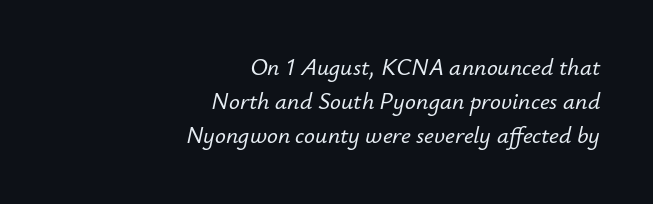
The image shows 24 px text type, italic (leaning right); set right-aligned, normal line spacing (1.42x), normal letter spacing, not underlined.
